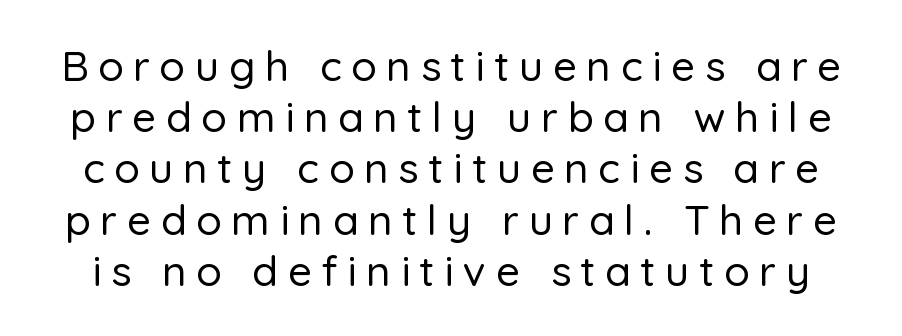
The image shows 42 px sans-serif type, upright; set line spacing 1.22x, unusually wide letter spacing (+0.23 em), not underlined; low stroke contrast and a medium x-height.
